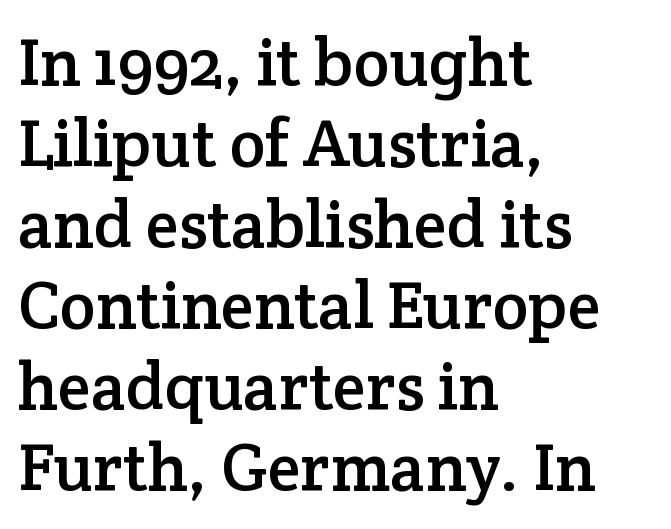
No extra tracking has been applied to these lines. Looks like regular typesetting: each glyph gets only the width it needs. The rendering shows small feet on the letterforms — a serif design. A student would call this left alignment; a typographer would say flush left, rag right.
